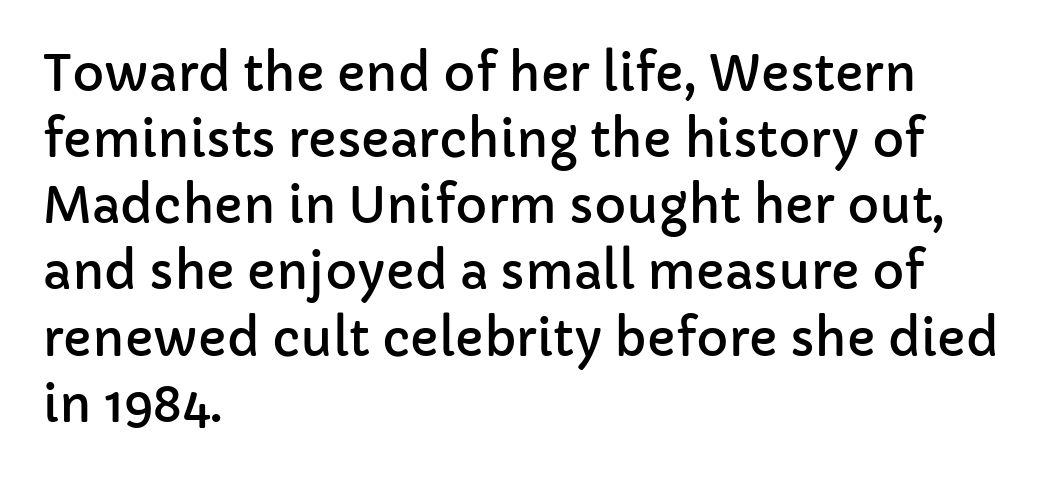
Each row of text sits above clean, open space. The lettering stays uniformly vertical, giving the passage a roman look. You could not count columns in this text — the font is proportionally spaced. Compared with typical body copy, the letter spacing here is the same. Interline gaps are of average width in this sample.
